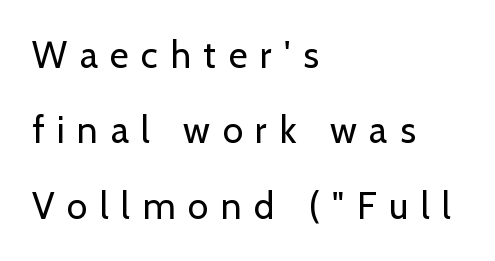
Q: Is the text bold? A: No.
Q: Is the text italic (slanted)? A: No, it is upright.
Q: Is the typeface a serif or a sans-serif typeface? A: Sans-serif.
Q: Is the text underlined? A: No.
Q: How is the paragraph aligned? A: Left-aligned.
Q: Is the spacing between letters normal or unusually wide? A: Unusually wide.
Q: Is the spacing between lines tight, normal or loose? A: Loose.
Q: Width (condensed, normal, or wide)? A: Normal.
Q: Stroke contrast? A: Low.
Q: x-height? A: Medium.
Q: Monospaced? A: No.
